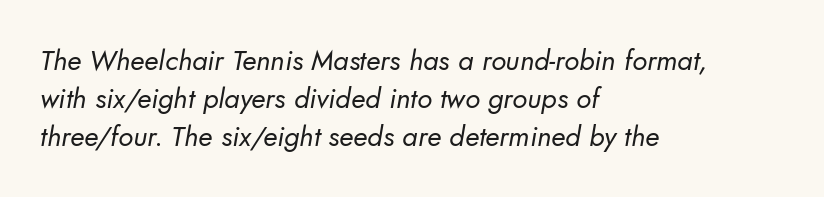
Q: Is the text bold? A: No.
Q: Is the typeface a serif or a sans-serif typeface? A: Sans-serif.
Q: Is the text underlined? A: No.
Q: How is the paragraph aligned? A: Left-aligned.
Q: Is the spacing between letters normal or unusually wide? A: Normal.
Q: Is the spacing between lines tight, normal or loose? A: Normal.
Q: Width (condensed, normal, or wide)? A: Normal.
Q: Stroke contrast? A: Low.
Q: x-height? A: Small.
Q: Monospaced? A: No.
